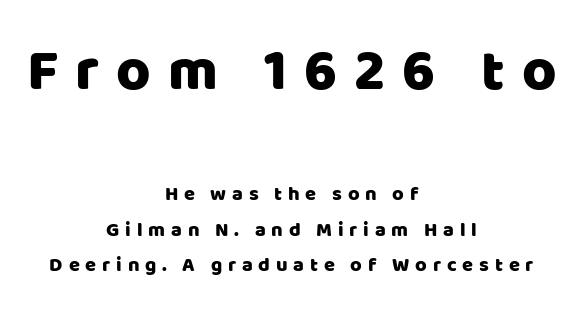
Q: Is the text italic (slanted)? A: No, it is upright.
Q: Is the typeface a serif or a sans-serif typeface? A: Sans-serif.
Q: Is the text underlined? A: No.
Q: How is the paragraph aligned? A: Centered.
Q: Is the spacing between letters normal or unusually wide? A: Unusually wide.
Q: Which block of text is set in a larger size, the first (top) or the second (bottom)? A: The first (top) one.
Q: Width (condensed, normal, or wide)? A: Normal.
Q: Stroke contrast? A: Low.
Q: x-height? A: Large.
Q: Monospaced? A: No.
